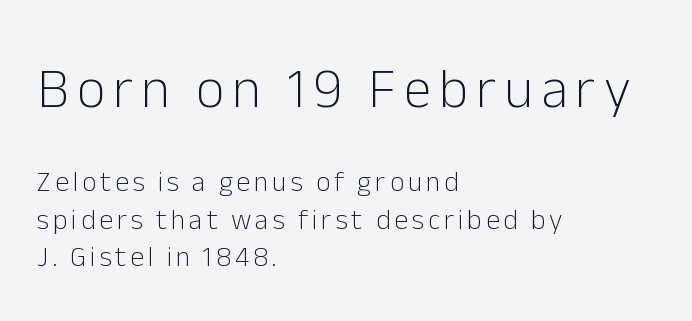
The image shows 56 px light sans-serif type, upright; set left-aligned, normal line spacing (1.33x), not underlined; the first (top) block is 2.0x larger; low stroke contrast and a medium x-height.
